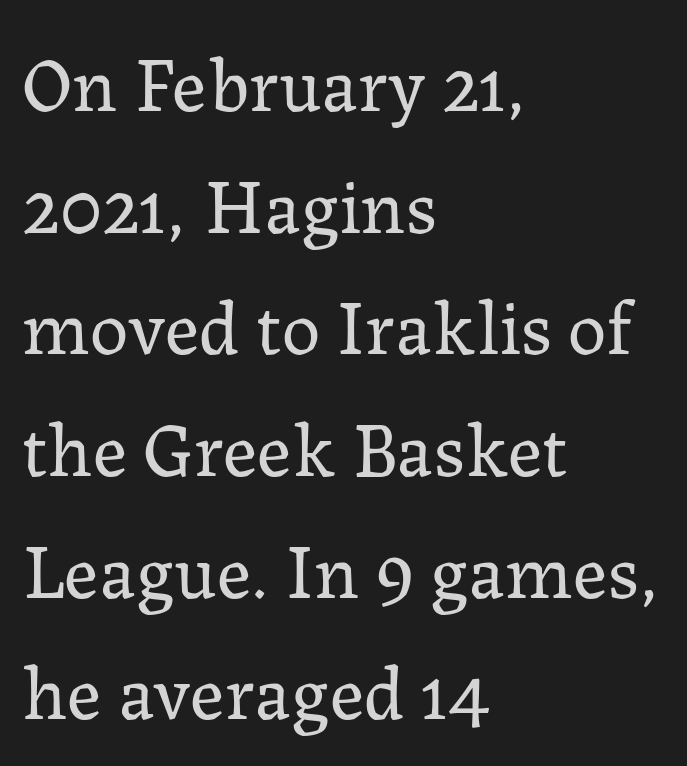
The image shows 77 px regular-weight serif type, upright; set left-aligned, normal line spacing (1.58x), normal letter spacing, not underlined; low stroke contrast and a medium x-height.
